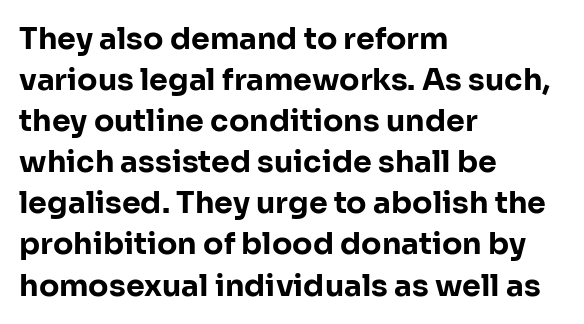
Nothing unusual about the tracking: characters are spaced as the font intends. The text was rendered using a sans face with plain stroke endings. Students, this is bold: see how much ink each stroke carries. The letters advance in unequal steps, a hallmark of proportional type. Line starts are locked; line ends wander. The passage shown stacks its lines at a standard gap.
